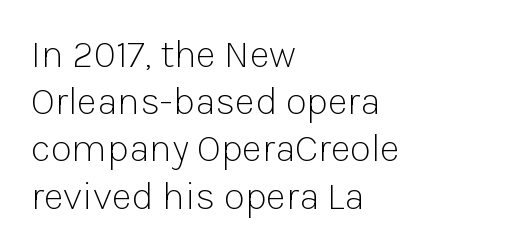
The image shows 39 px light sans-serif type, upright; set left-aligned, line spacing 1.21x, normal letter spacing, not underlined; low stroke contrast and a medium x-height.
